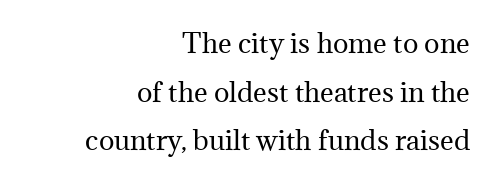
The image shows 26 px text type, upright; set right-aligned, line spacing 1.87x, normal letter spacing, not underlined.
